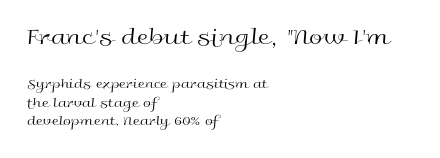
{"italic": "no", "bold": "no", "underline": "no", "align": "left", "line_spacing": "normal", "line_spacing_ratio": 1.33, "letter_spacing": "normal", "letter_spacing_em": 0.0, "larger_block": "first", "size_ratio": 1.71, "glyph_px": 24}
